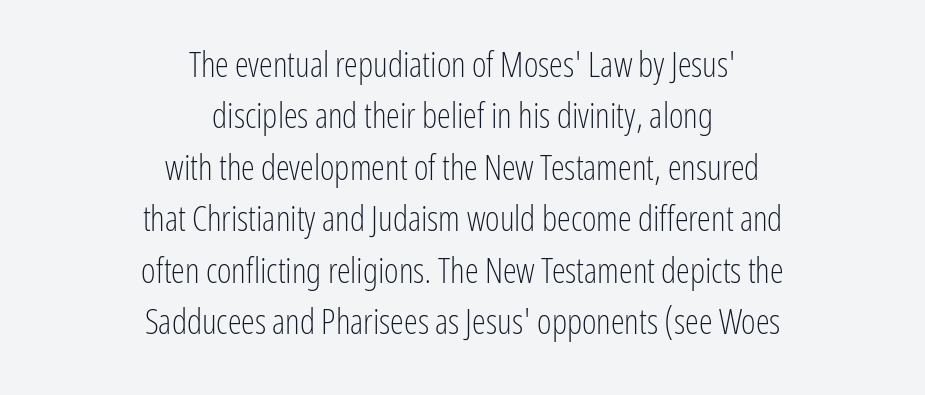
Q: Is the text bold? A: No.
Q: Is the text italic (slanted)? A: No, it is upright.
Q: Is the typeface a serif or a sans-serif typeface? A: Sans-serif.
Q: Is the text underlined? A: No.
Q: How is the paragraph aligned? A: Centered.
Q: Is the spacing between letters normal or unusually wide? A: Normal.
Q: Is the spacing between lines tight, normal or loose? A: Normal.
Q: Width (condensed, normal, or wide)? A: Condensed.
Q: Stroke contrast? A: Low.
Q: x-height? A: Medium.
Q: Monospaced? A: No.
